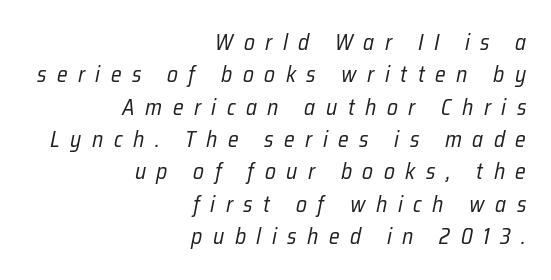
A typesetter would mark this as italic. The passage shown is not underscored anywhere. Weight class: somewhere from thin through regular. The passage shown has open, widely tracked lettering throughout. Baseline-to-baseline distance is the conventional proportion of letter height. The rendering anchors every line to the right-hand side.
